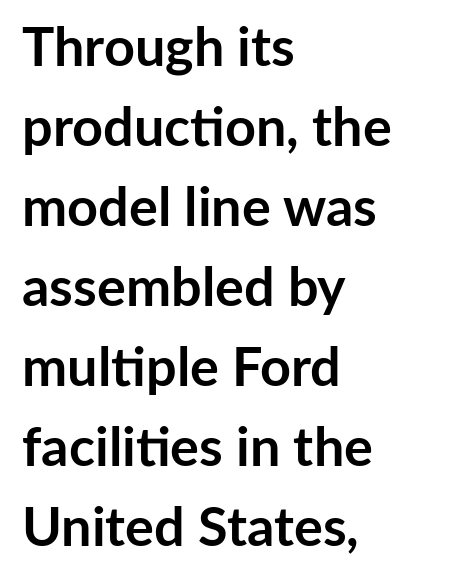
Q: Is the text bold? A: Yes.
Q: Is the text italic (slanted)? A: No, it is upright.
Q: Is the typeface a serif or a sans-serif typeface? A: Sans-serif.
Q: Is the text underlined? A: No.
Q: How is the paragraph aligned? A: Left-aligned.
Q: Is the spacing between letters normal or unusually wide? A: Normal.
Q: Is the spacing between lines tight, normal or loose? A: Normal.
Q: Width (condensed, normal, or wide)? A: Normal.
Q: Stroke contrast? A: Low.
Q: x-height? A: Medium.
Q: Monospaced? A: No.
